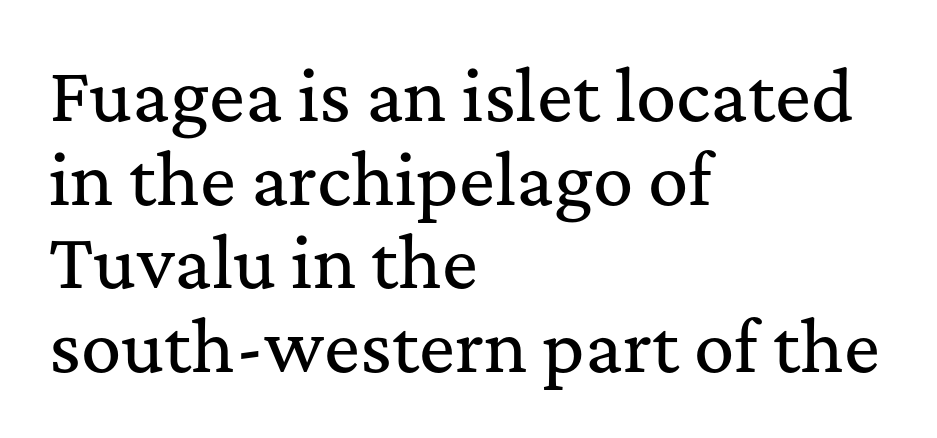
{"serif": "yes", "italic": "no", "width": "normal", "stroke_contrast": "medium", "x_height": "medium", "monospaced": "no", "underline": "no", "align": "left", "line_spacing": "normal", "line_spacing_ratio": 1.25, "letter_spacing": "normal", "letter_spacing_em": 0.0, "glyph_px": 67}
